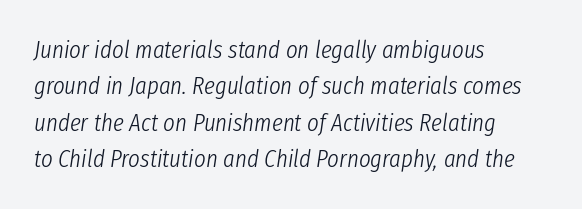
The image shows 25 px text type, italic (leaning right); set left-aligned, normal line spacing (1.46x), normal letter spacing, not underlined.
